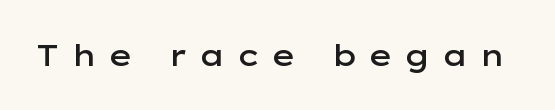
Check where the strokes stop: nothing finishes them off — pure sans. The font's upright variant was chosen for this text. Note the varied advance widths — an 'i' is clearly narrower than an 'm'. The tracking jumps out immediately: characters are airy and widely separated.
